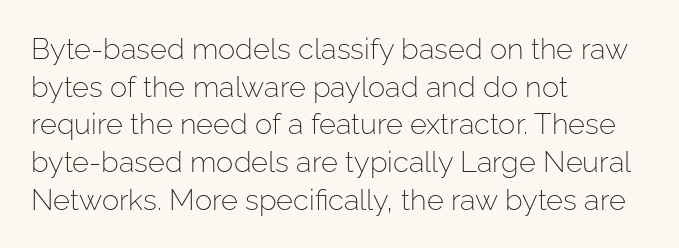
Typographically, this falls in the sans-serif category. The space beneath each line is pristine and unruled. Spacing verdict: proportional, widths tailored to each character. The lines in this sample share a left origin and differ only in where they stop. The letters stand straight up with perfectly vertical stems.
